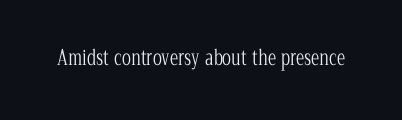
The image shows 21 px text type, upright; set normal letter spacing, not underlined.
